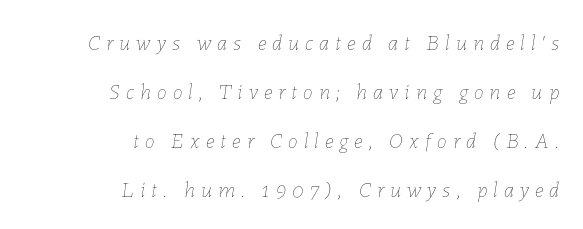
Q: Is the text bold? A: No.
Q: Is the text italic (slanted)? A: Yes, it leans right by about 7 degrees.
Q: Is the text underlined? A: No.
Q: How is the paragraph aligned? A: Right-aligned.
Q: Is the spacing between letters normal or unusually wide? A: Unusually wide.
Q: Is the spacing between lines tight, normal or loose? A: Loose.
